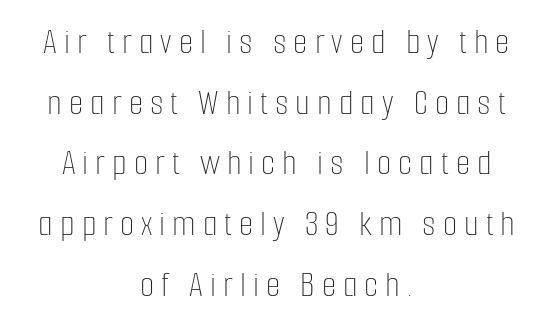
Q: Is the text bold? A: No.
Q: Is the text italic (slanted)? A: No, it is upright.
Q: Is the text underlined? A: No.
Q: How is the paragraph aligned? A: Centered.
Q: Is the spacing between lines tight, normal or loose? A: Normal.
Q: Width (condensed, normal, or wide)? A: Condensed.
Q: Stroke contrast? A: Low.
Q: x-height? A: Medium.
Q: Monospaced? A: No.
